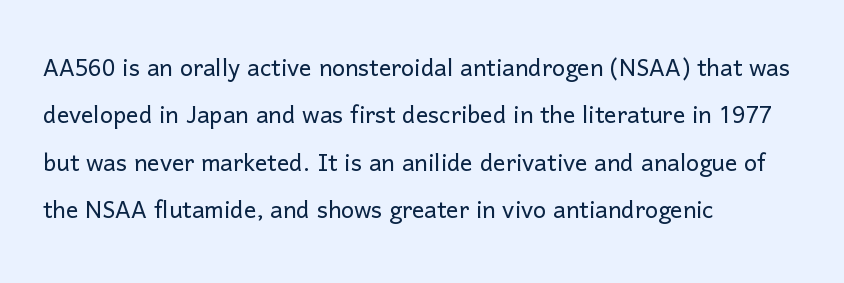
Q: Is the text bold? A: No.
Q: Is the text italic (slanted)? A: No, it is upright.
Q: Is the typeface a serif or a sans-serif typeface? A: Sans-serif.
Q: Is the text underlined? A: No.
Q: How is the paragraph aligned? A: Left-aligned.
Q: Is the spacing between letters normal or unusually wide? A: Normal.
Q: Is the spacing between lines tight, normal or loose? A: Normal.
Q: Width (condensed, normal, or wide)? A: Normal.
Q: Stroke contrast? A: Low.
Q: x-height? A: Medium.
Q: Monospaced? A: No.
